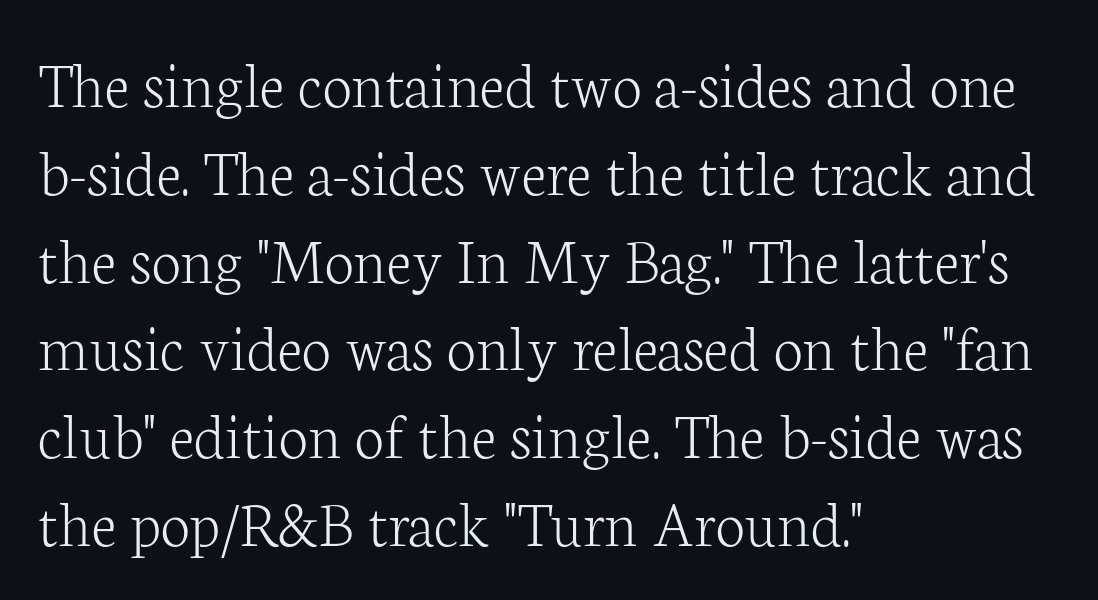
{"serif": "yes", "italic": "no", "bold": "no", "weight": "light", "width": "normal", "stroke_contrast": "low", "x_height": "medium", "monospaced": "no", "underline": "no", "align": "left", "line_spacing": "normal", "line_spacing_ratio": 1.31, "letter_spacing": "normal", "letter_spacing_em": 0.0, "glyph_px": 67}
